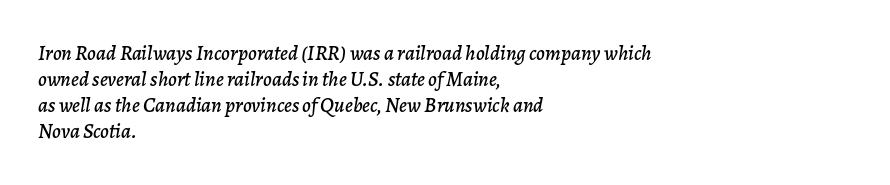
The image shows 21 px text type, italic (leaning right); set left-aligned, line spacing 1.24x, normal letter spacing, not underlined.
